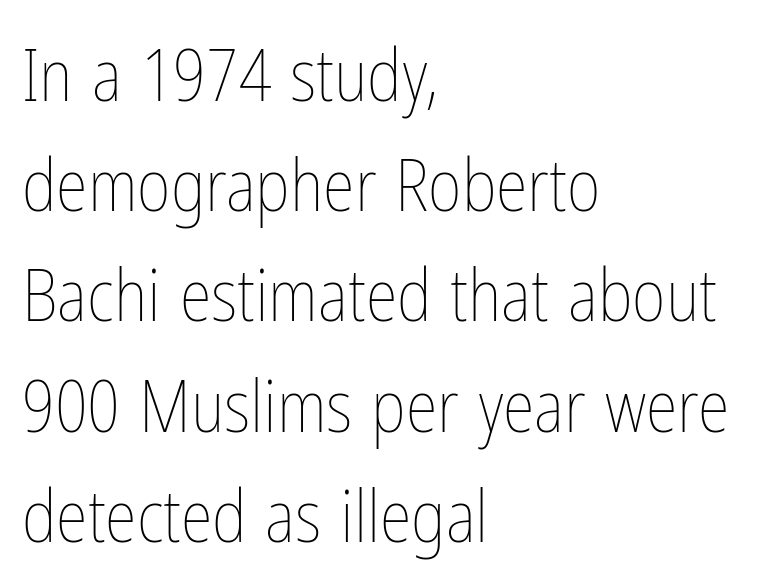
Q: Is the text bold? A: No.
Q: Is the text italic (slanted)? A: No, it is upright.
Q: Is the text underlined? A: No.
Q: How is the paragraph aligned? A: Left-aligned.
Q: Is the spacing between letters normal or unusually wide? A: Normal.
Q: Is the spacing between lines tight, normal or loose? A: Normal.
Q: Width (condensed, normal, or wide)? A: Condensed.
Q: Stroke contrast? A: Low.
Q: x-height? A: Medium.
Q: Monospaced? A: No.
